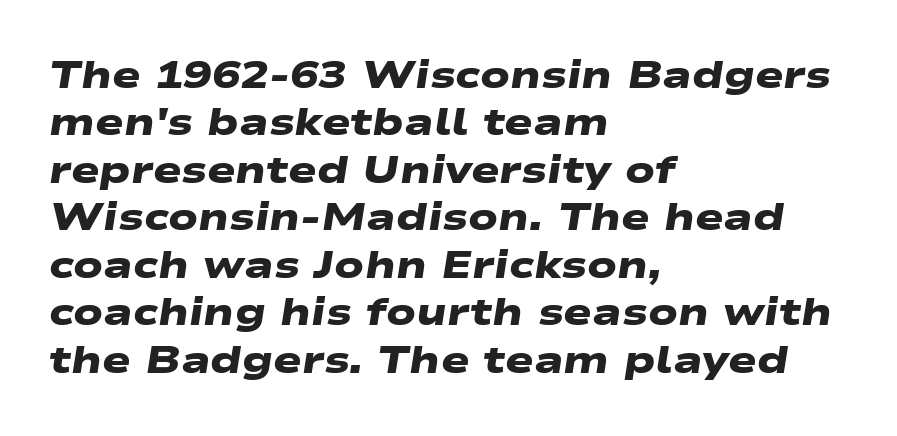
Q: Is the text bold? A: Yes.
Q: Is the typeface a serif or a sans-serif typeface? A: Sans-serif.
Q: Is the text underlined? A: No.
Q: How is the paragraph aligned? A: Left-aligned.
Q: Is the spacing between letters normal or unusually wide? A: Normal.
Q: Is the spacing between lines tight, normal or loose? A: Normal.
Q: Width (condensed, normal, or wide)? A: Wide.
Q: Stroke contrast? A: Low.
Q: x-height? A: Medium.
Q: Monospaced? A: No.
